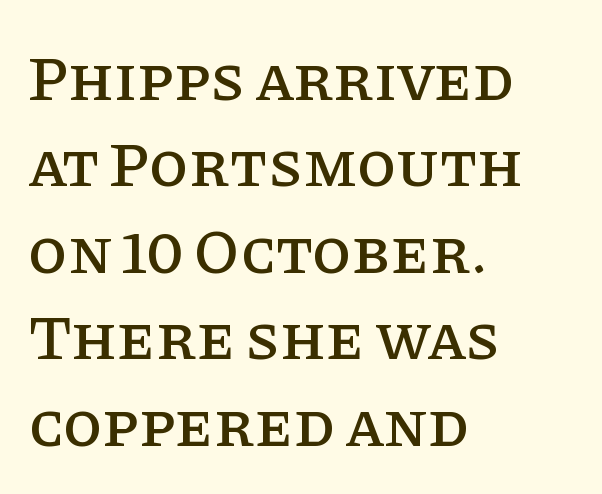
Successive baselines arrive at the customary interval. Left-aligned paragraph, ragged on the right. Default kerning and tracking; the words read as compact shapes. Words float on clear page, feet unadorned.
